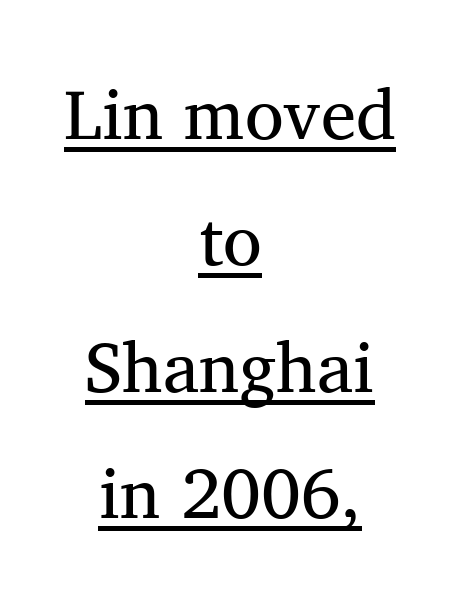
The image shows 71 px regular-weight serif type, upright; set centered, line spacing 1.78x, normal letter spacing, underlined; medium stroke contrast and a medium x-height.
